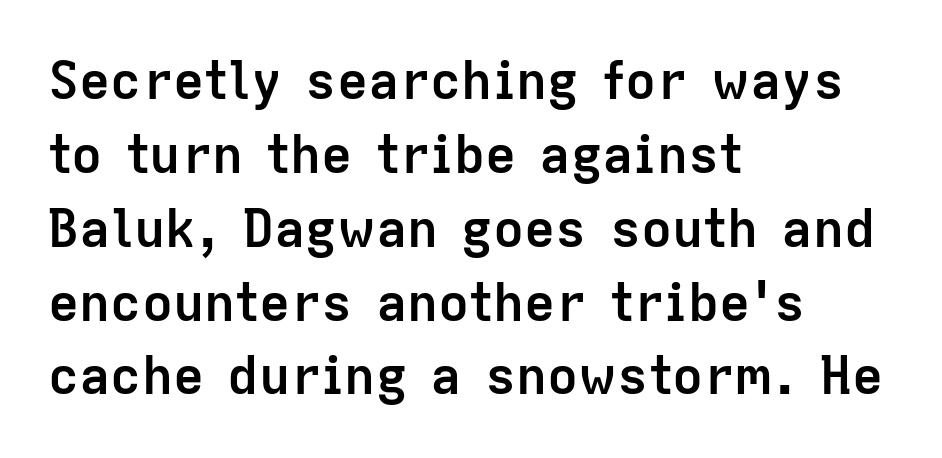
The image shows 52 px semibold sans-serif type, upright; set left-aligned, normal line spacing (1.42x), normal letter spacing, not underlined; low stroke contrast and a medium x-height.
